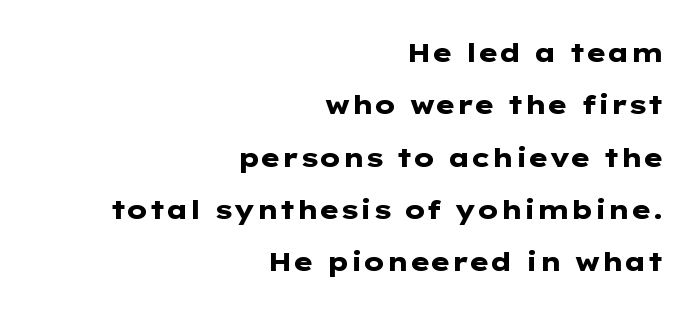
The image shows 26 px bold type, upright; set right-aligned, loose line spacing (2.01x), normal letter spacing, not underlined.
